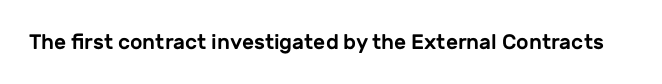
Q: Is the text italic (slanted)? A: No, it is upright.
Q: Is the text underlined? A: No.
Q: Is the spacing between letters normal or unusually wide? A: Normal.
